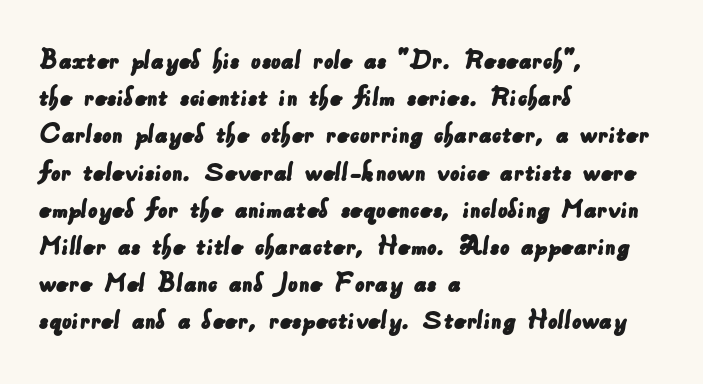
Q: Is the typeface a serif or a sans-serif typeface? A: Sans-serif.
Q: Is the text underlined? A: No.
Q: How is the paragraph aligned? A: Left-aligned.
Q: Is the spacing between letters normal or unusually wide? A: Normal.
Q: Width (condensed, normal, or wide)? A: Normal.
Q: Stroke contrast? A: Low.
Q: x-height? A: Small.
Q: Monospaced? A: No.
